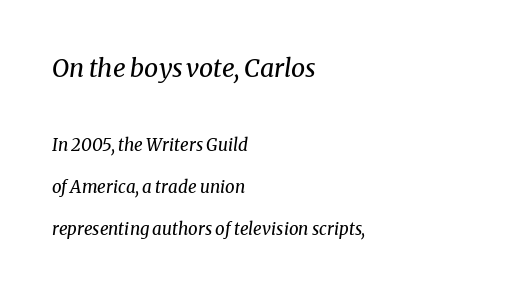
Q: Is the text bold? A: No.
Q: Is the text italic (slanted)? A: Yes, it leans right by about 8 degrees.
Q: Is the text underlined? A: No.
Q: How is the paragraph aligned? A: Left-aligned.
Q: Is the spacing between letters normal or unusually wide? A: Normal.
Q: Is the spacing between lines tight, normal or loose? A: Loose.
Q: Which block of text is set in a larger size, the first (top) or the second (bottom)? A: The first (top) one.
